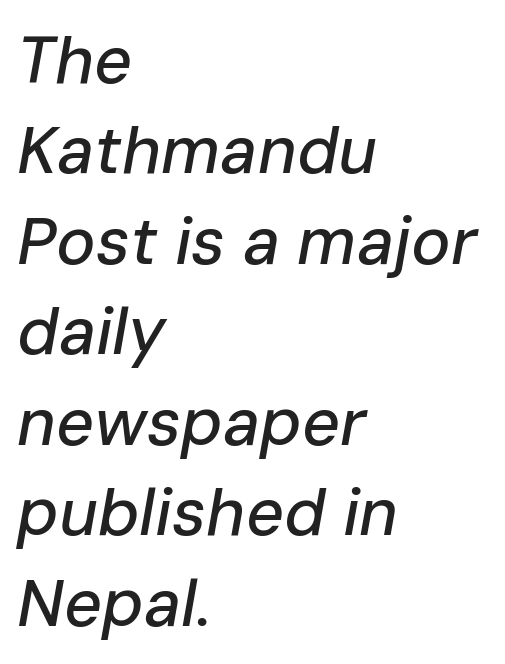
The specimen omits any rule beneath the text block's lines. Does extra space separate the letters? No, they use regular spacing. Alignment: flush left. If you measured baseline to baseline, you'd find a middling distance. Do the characters align in a grid? No, the font is proportional. Posture: slanted.
